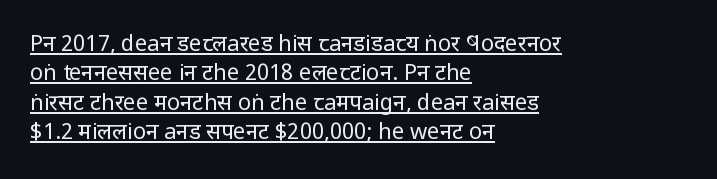
{"italic": "no", "bold": "no", "underline": "yes", "align": "left", "line_spacing": "normal", "line_spacing_ratio": 1.34, "letter_spacing": "normal", "letter_spacing_em": 0.0, "glyph_px": 22}
